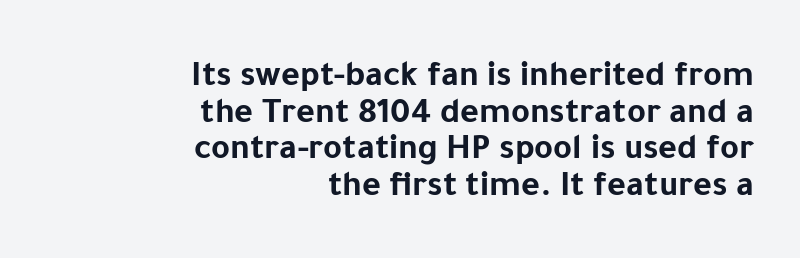
The image shows 36 px bold sans-serif type, upright; set right-aligned, tight line spacing (1.02x), normal letter spacing, not underlined; low stroke contrast and a medium x-height.
